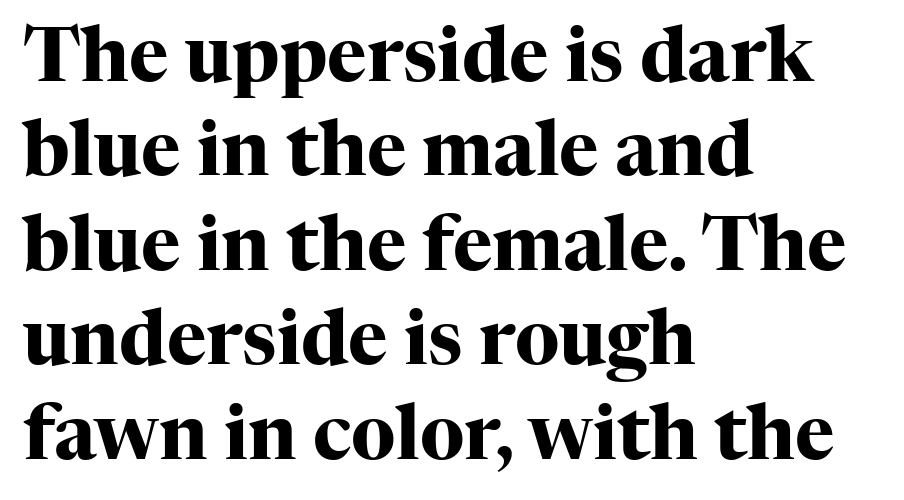
The image shows 75 px heavy serif type, upright; set left-aligned, normal line spacing (1.26x), normal letter spacing, not underlined; high stroke contrast and a medium x-height.
